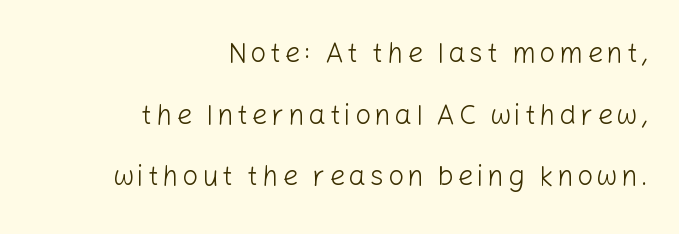
Characters remain perfectly vertical along every line. Plain, unruled lines of type. The letters look calm and open, with moderate or lighter stems. I'd call this a sans setting — the letters go barefoot. What's the leading like? Stretched, with rows far apart.
